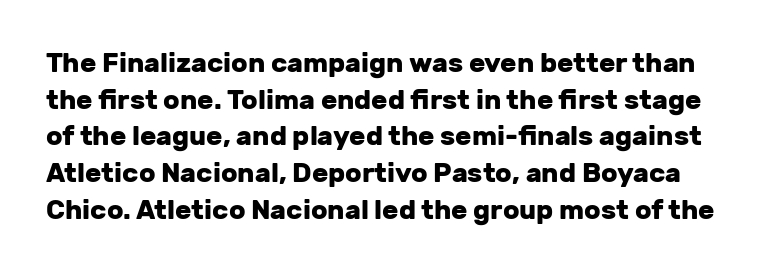
Letter spacing: default. Students, this is bold: see how much ink each stroke carries. The gap between lines stays unmarked. A roman cut, with each character standing at attention. How would I describe the line gaps? Plain and ordinary.
